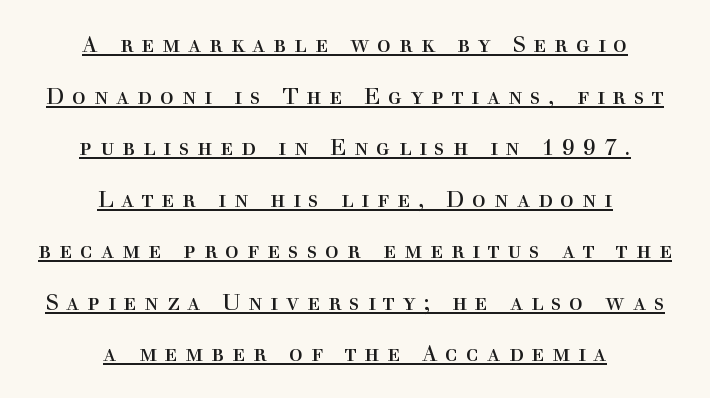
Centered paragraph, ragged on both sides. Nope, not italic — everything's standing straight. Line spacing here is loose. Weight class: somewhere from thin through regular. Every word sits above its own underline. How are the letters spaced? Widely, with obvious added tracking.
